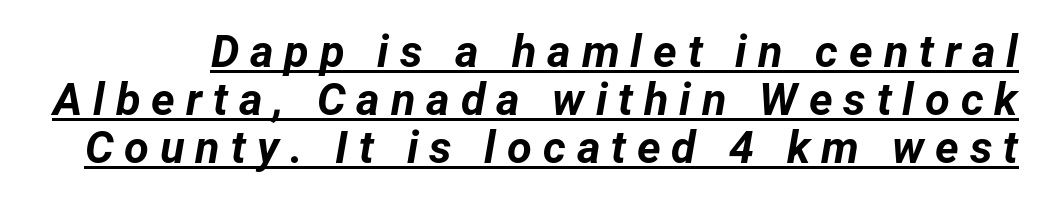
Q: Is the text bold? A: Yes.
Q: Is the text italic (slanted)? A: Yes, it leans right by about 12 degrees.
Q: Is the text underlined? A: Yes.
Q: Is the spacing between letters normal or unusually wide? A: Unusually wide.
Q: Is the spacing between lines tight, normal or loose? A: Tight.
Q: Width (condensed, normal, or wide)? A: Normal.
Q: Stroke contrast? A: Low.
Q: x-height? A: Medium.
Q: Monospaced? A: No.
